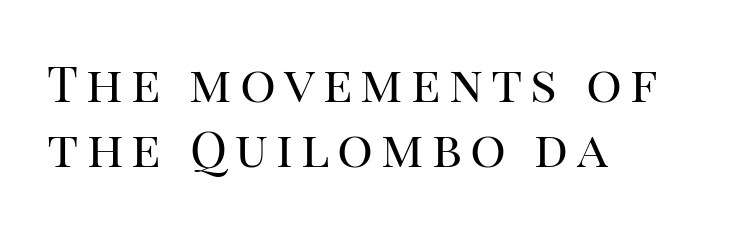
The image shows 50 px regular-weight serif type, upright; set left-aligned, normal line spacing (1.3x), not underlined; high stroke contrast and a large x-height.
